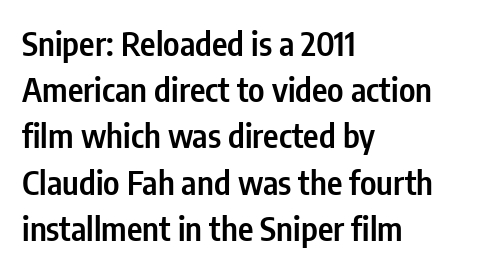
The image shows 33 px semibold, condensed sans-serif type, upright; set left-aligned, normal line spacing (1.4x), normal letter spacing, not underlined; low stroke contrast and a medium x-height.
